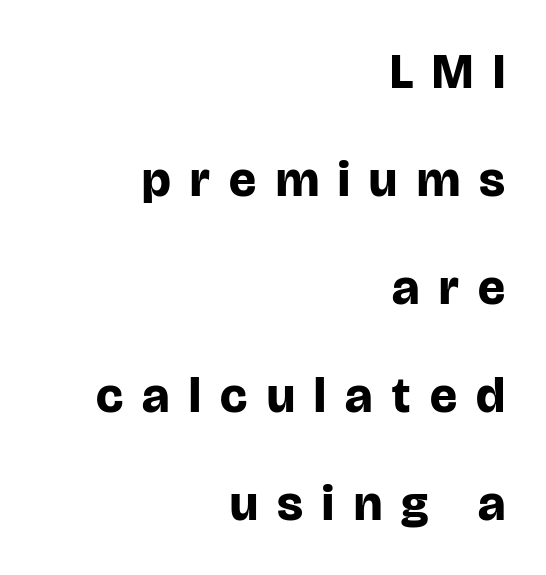
The image shows 50 px bold sans-serif type, upright; set right-aligned, loose line spacing (2.16x), unusually wide letter spacing (+0.39 em), not underlined; low stroke contrast and a large x-height.
